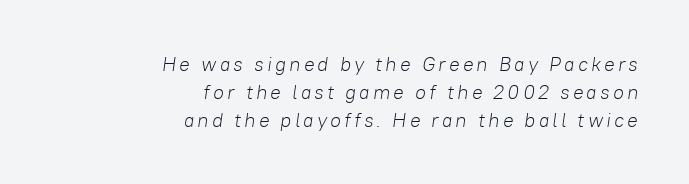
No extra ink here — the face is not bold. Words float on clear page, feet unadorned. One-word summary of the alignment: right. The space between consecutive lines is moderate. Yep, that's italic — everything's leaning.
